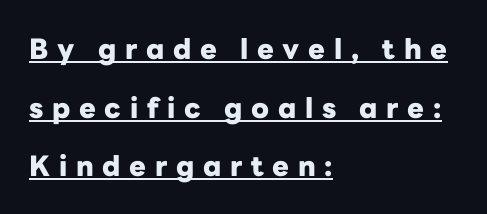
Q: Is the text bold? A: Yes.
Q: Is the text italic (slanted)? A: No, it is upright.
Q: Is the typeface a serif or a sans-serif typeface? A: Sans-serif.
Q: Is the text underlined? A: Yes.
Q: How is the paragraph aligned? A: Left-aligned.
Q: Is the spacing between letters normal or unusually wide? A: Unusually wide.
Q: Is the spacing between lines tight, normal or loose? A: Loose.
Q: Width (condensed, normal, or wide)? A: Normal.
Q: Stroke contrast? A: Low.
Q: x-height? A: Medium.
Q: Monospaced? A: No.
